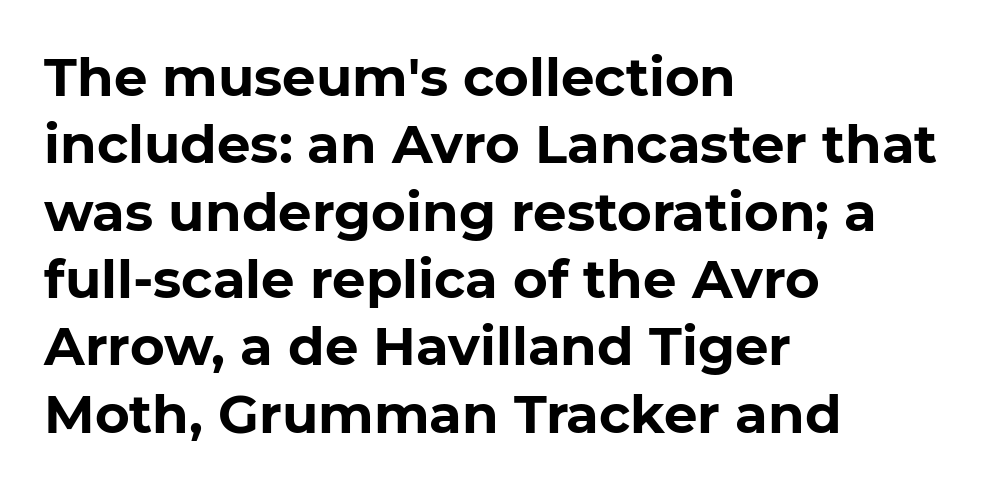
The image shows 53 px bold sans-serif type, upright; set left-aligned, normal line spacing (1.27x), normal letter spacing, not underlined; low stroke contrast and a medium x-height.
